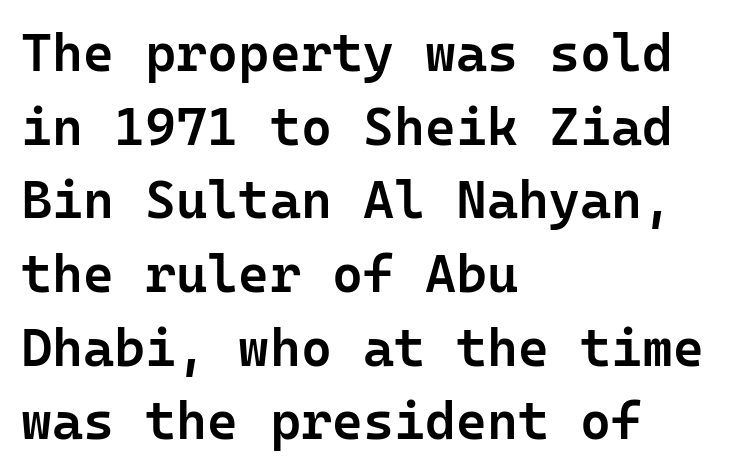
{"serif": "no", "italic": "no", "bold": "semi", "weight": "semibold", "width": "normal", "stroke_contrast": "low", "x_height": "medium", "underline": "no", "align": "left", "line_spacing": "normal", "line_spacing_ratio": 1.39, "letter_spacing": "normal", "letter_spacing_em": 0.0, "glyph_px": 53}
